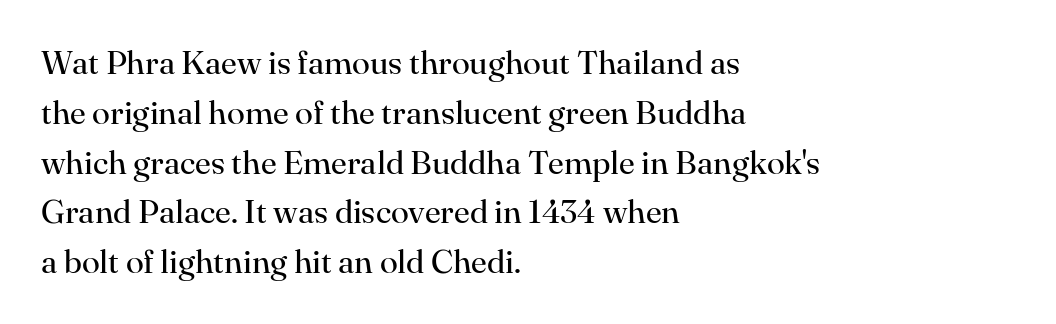
The image shows 33 px regular-weight serif type, upright; set left-aligned, normal line spacing (1.51x), normal letter spacing, not underlined; high stroke contrast and a small x-height.
